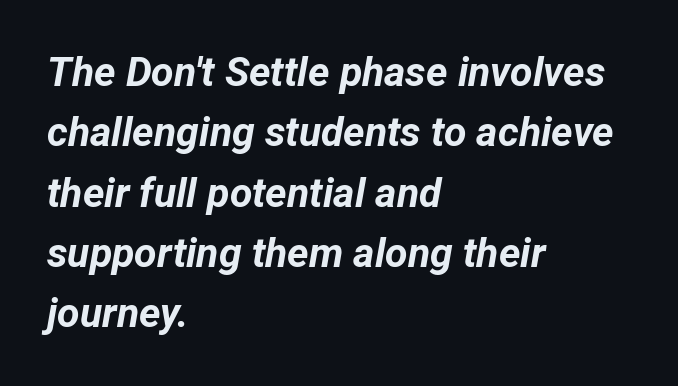
Here the designer chose a conventional face with non-uniform glyph widths. Underlining? Definitely not there. Is the letter spacing exaggerated? No — it looks like the ordinary default. The setting favours the left margin, as ordinary paragraphs usually do. Whoever set this chose a conventional vertical rhythm.
